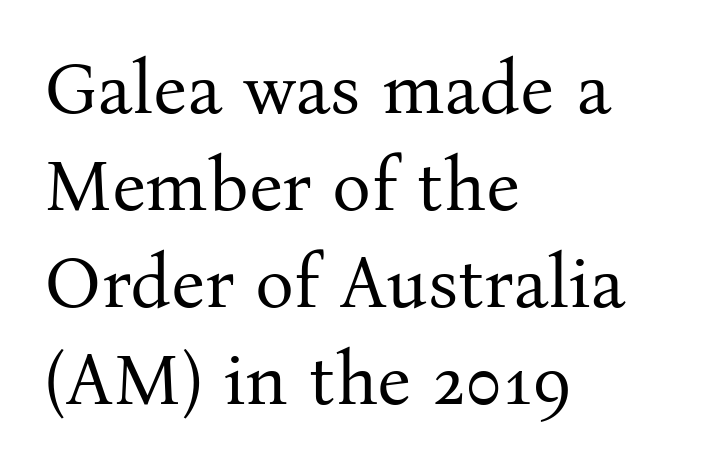
{"serif": "yes", "italic": "no", "bold": "no", "weight": "regular", "width": "normal", "stroke_contrast": "medium", "x_height": "medium", "monospaced": "no", "underline": "no", "align": "left", "line_spacing": "normal", "line_spacing_ratio": 1.33, "letter_spacing": "normal", "letter_spacing_em": 0.0, "glyph_px": 73}
